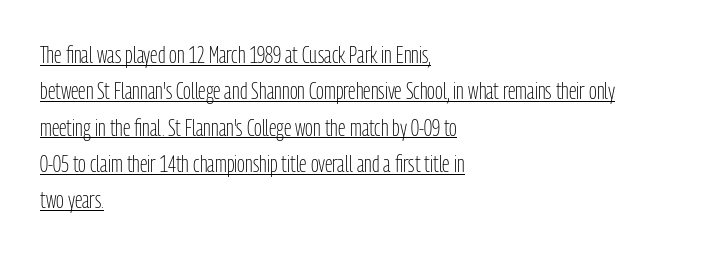
Q: Is the text bold? A: No.
Q: Is the text italic (slanted)? A: No, it is upright.
Q: Is the text underlined? A: Yes.
Q: How is the paragraph aligned? A: Left-aligned.
Q: Is the spacing between letters normal or unusually wide? A: Normal.
Q: Is the spacing between lines tight, normal or loose? A: Normal.
